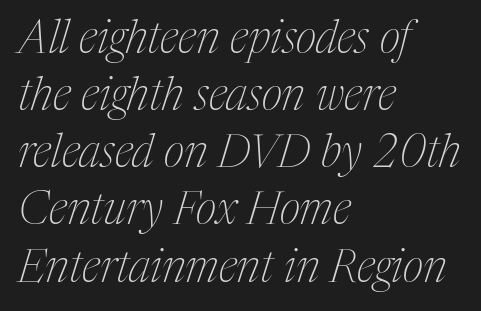
{"serif": "yes", "italic": "yes", "lean": "right", "slant_degrees": 17, "bold": "no", "weight": "thin", "width": "condensed", "stroke_contrast": "medium", "x_height": "medium", "monospaced": "no", "underline": "no", "align": "left", "line_spacing": "normal", "line_spacing_ratio": 1.27, "letter_spacing": "normal", "letter_spacing_em": 0.0, "glyph_px": 45}
